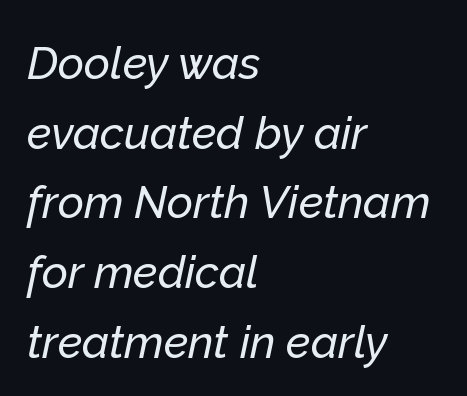
Clear beneath every line of the passage. In terms of posture, this sample is oblique. The rendering uses natural spacing where letterforms have individual widths. Spacing between characters is what you'd get straight out of the box.
